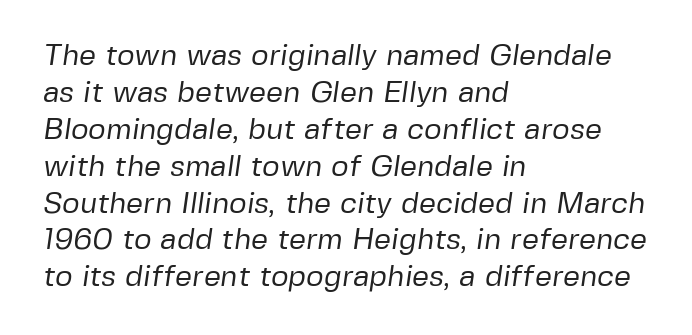
Q: Is the text bold? A: No.
Q: Is the typeface a serif or a sans-serif typeface? A: Sans-serif.
Q: Is the text underlined? A: No.
Q: How is the paragraph aligned? A: Left-aligned.
Q: Is the spacing between letters normal or unusually wide? A: Normal.
Q: Width (condensed, normal, or wide)? A: Normal.
Q: Stroke contrast? A: Low.
Q: x-height? A: Medium.
Q: Monospaced? A: No.
